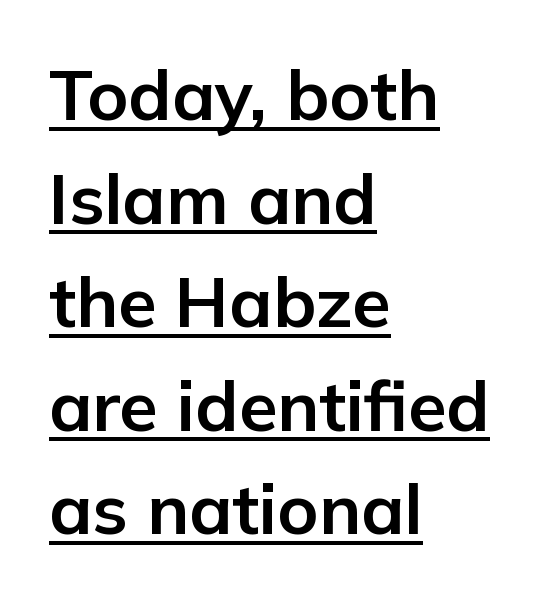
{"serif": "no", "italic": "no", "bold": "yes", "weight": "bold", "width": "normal", "stroke_contrast": "low", "x_height": "medium", "monospaced": "no", "underline": "yes", "align": "left", "line_spacing": "normal", "line_spacing_ratio": 1.48, "letter_spacing": "normal", "letter_spacing_em": 0.0, "glyph_px": 70}
